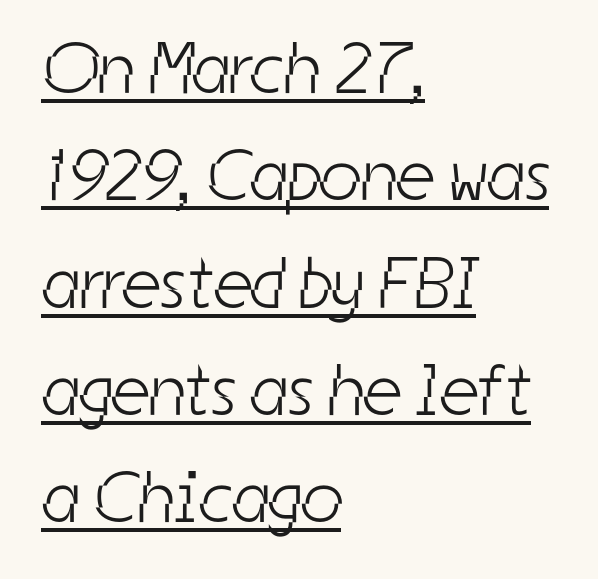
{"serif": "no", "bold": "no", "weight": "light", "width": "condensed", "stroke_contrast": "low", "x_height": "medium", "monospaced": "no", "underline": "yes", "align": "left", "line_spacing": "normal", "line_spacing_ratio": 1.47, "letter_spacing": "normal", "letter_spacing_em": 0.0, "glyph_px": 73}
